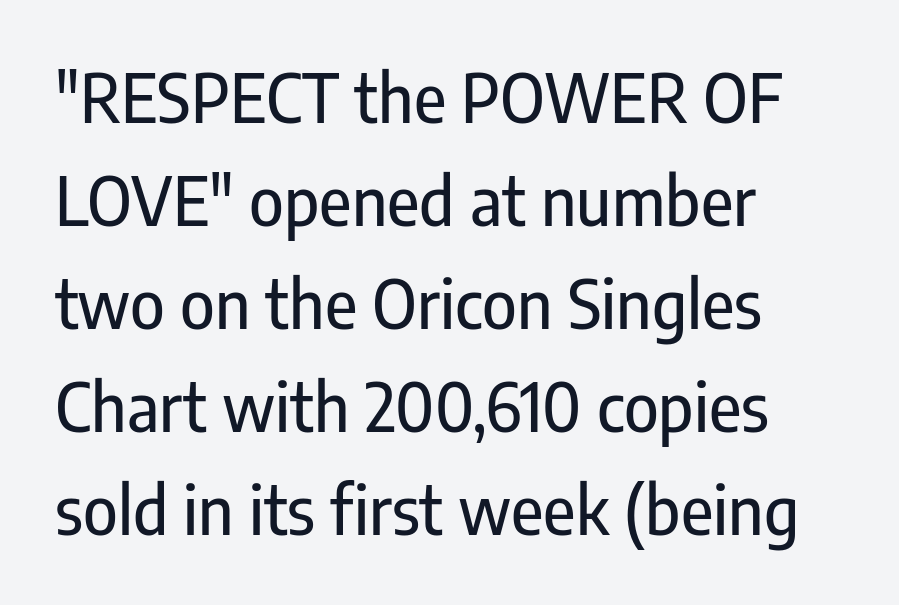
Q: Is the text italic (slanted)? A: No, it is upright.
Q: Is the typeface a serif or a sans-serif typeface? A: Sans-serif.
Q: Is the text underlined? A: No.
Q: How is the paragraph aligned? A: Left-aligned.
Q: Is the spacing between letters normal or unusually wide? A: Normal.
Q: Is the spacing between lines tight, normal or loose? A: Normal.
Q: Width (condensed, normal, or wide)? A: Condensed.
Q: Stroke contrast? A: Low.
Q: x-height? A: Medium.
Q: Monospaced? A: No.
